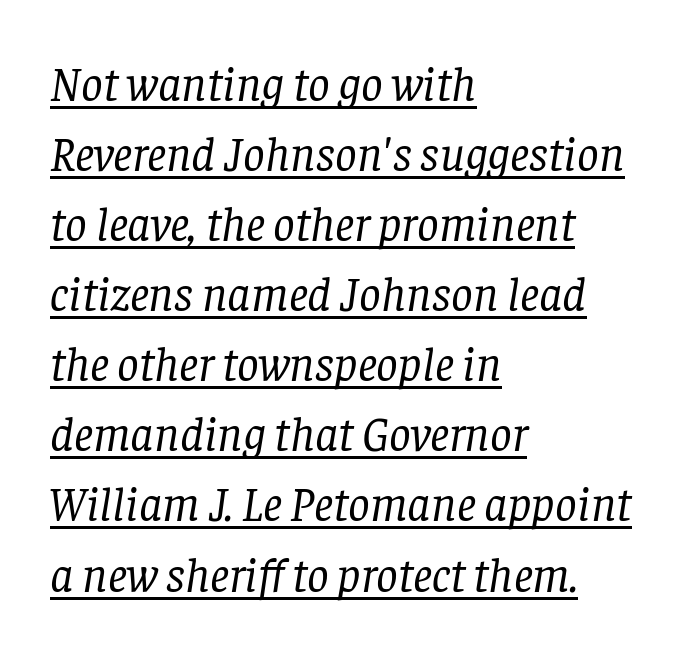
The image shows 48 px regular-weight serif type, italic (leaning right); set left-aligned, normal line spacing (1.46x), normal letter spacing, underlined; low stroke contrast and a large x-height.
